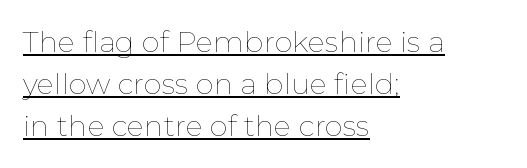
{"italic": "no", "bold": "no", "weight": "thin", "width": "normal", "stroke_contrast": "low", "x_height": "medium", "monospaced": "no", "underline": "yes", "align": "left", "line_spacing": "normal", "line_spacing_ratio": 1.45, "letter_spacing": "normal", "letter_spacing_em": 0.0, "glyph_px": 29}
